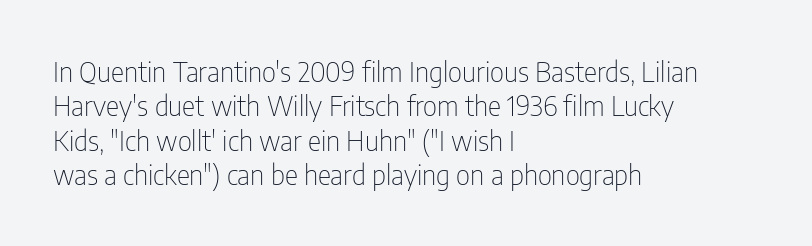
I'd call this a sans setting — the letters go barefoot. Short note: letters normally spaced. Stroke mass is kept to a normal reading level or below. The strip under each line holds only bare page.
